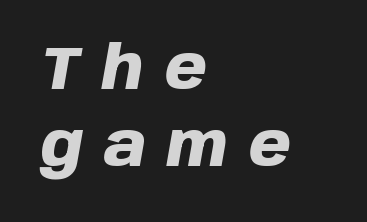
Left-aligned paragraph, ragged on the right. Proportional: the letters do not fall into vertical columns. Just letters on the line, the space beneath them empty. Each glyph is drawn with heavy, bold strokes.
